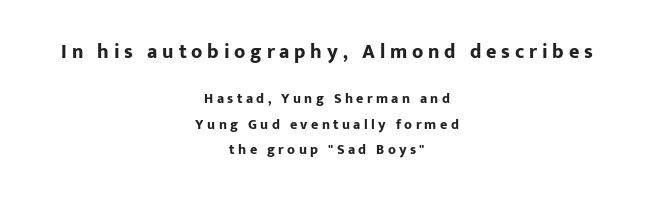
Q: Is the text bold? A: Yes.
Q: Is the text italic (slanted)? A: No, it is upright.
Q: Is the text underlined? A: No.
Q: How is the paragraph aligned? A: Centered.
Q: Is the spacing between letters normal or unusually wide? A: Unusually wide.
Q: Which block of text is set in a larger size, the first (top) or the second (bottom)? A: The first (top) one.
